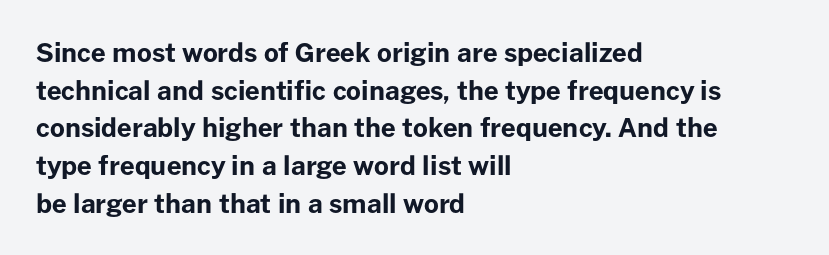
The image shows 26 px bold type, upright; set left-aligned, normal line spacing (1.45x), normal letter spacing, not underlined.
